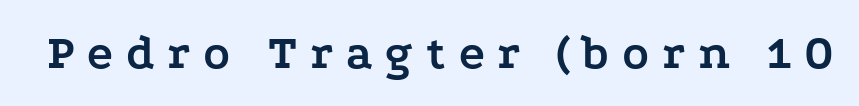
{"serif": "yes", "italic": "no", "bold": "yes", "weight": "semibold", "width": "wide", "stroke_contrast": "low", "x_height": "medium", "monospaced": "no", "underline": "no", "letter_spacing": "wide", "letter_spacing_em": 0.26, "glyph_px": 49}
